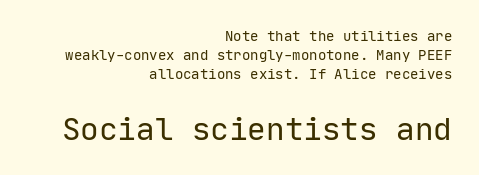
The image shows 31 px regular-weight sans-serif type, upright, monospaced; set right-aligned, normal line spacing (1.36x), normal letter spacing, not underlined; the second (bottom) block is 2.21x larger; low stroke contrast and a medium x-height.
